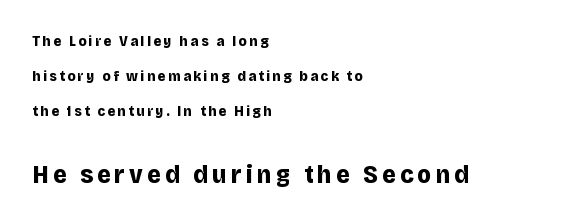
{"italic": "no", "bold": "yes", "underline": "no", "align": "left", "line_spacing": "loose", "line_spacing_ratio": 2.34, "larger_block": "second", "size_ratio": 1.73, "glyph_px": 26}
